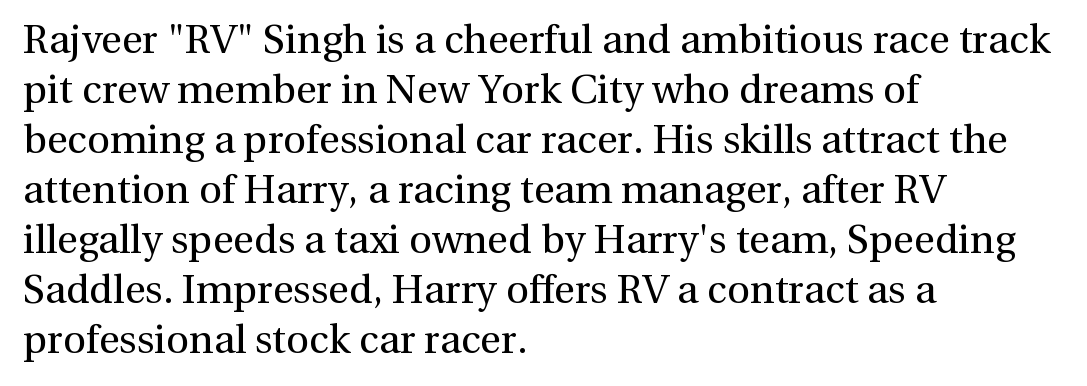
The image shows 40 px regular-weight serif type, upright; set left-aligned, normal line spacing (1.25x), normal letter spacing, not underlined; a medium x-height.
